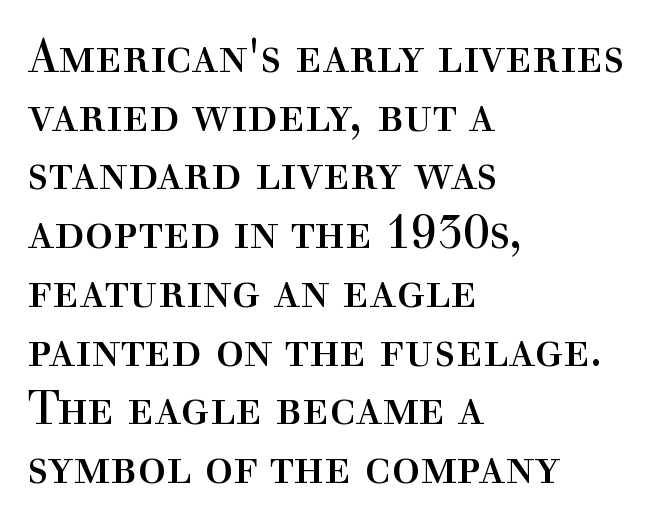
The image shows 47 px regular-weight serif type, upright; set left-aligned, normal line spacing (1.25x), normal letter spacing, not underlined; a medium x-height.
